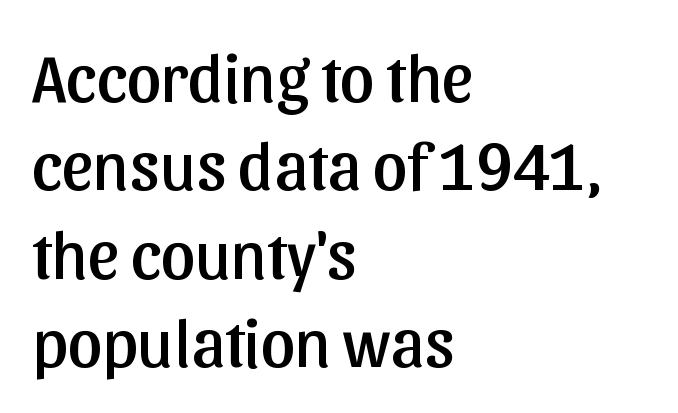
The image shows 68 px sans-serif type, upright; set left-aligned, normal line spacing (1.3x), normal letter spacing, not underlined; low stroke contrast and a medium x-height.
